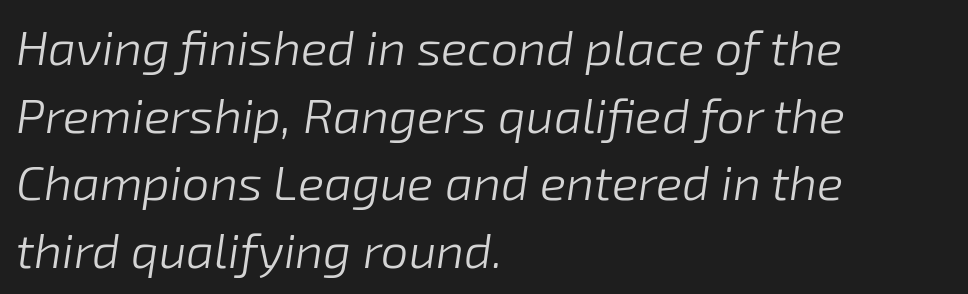
{"italic": "yes", "lean": "right", "slant_degrees": 8, "bold": "no", "weight": "light", "width": "normal", "stroke_contrast": "low", "x_height": "medium", "monospaced": "no", "underline": "no", "align": "left", "line_spacing": "normal", "line_spacing_ratio": 1.38, "letter_spacing": "normal", "letter_spacing_em": 0.0, "glyph_px": 49}
